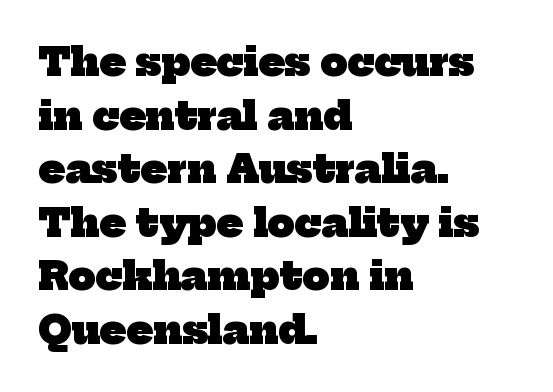
The image shows 38 px heavy serif type; set left-aligned, normal line spacing (1.41x), normal letter spacing, not underlined; low stroke contrast and a medium x-height.
